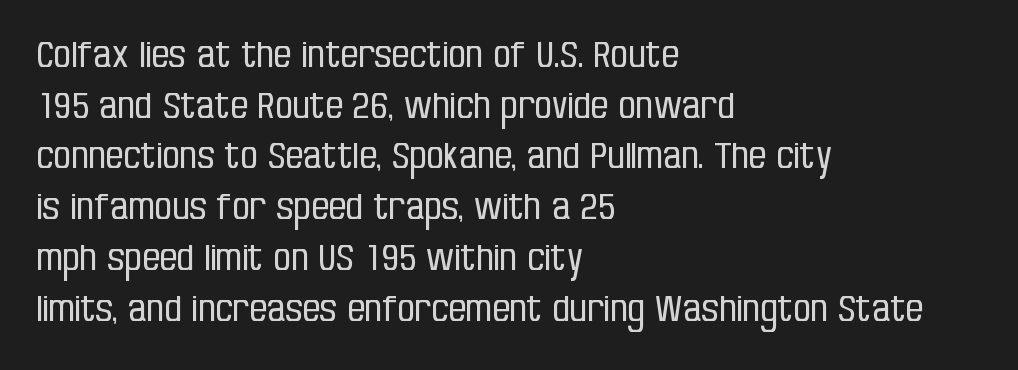
The letters advance in unequal steps, a hallmark of proportional type. The face used here is rendered with its standard letterfit. A typesetter would label this face a sans. Is there much room between lines? A standard amount, neither cramped nor airy. Where is the straight margin? On the left.
